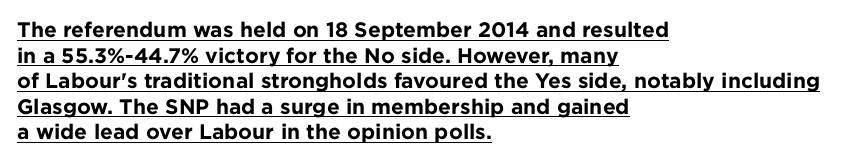
Q: Is the text bold? A: Yes.
Q: Is the text italic (slanted)? A: No, it is upright.
Q: Is the text underlined? A: Yes.
Q: How is the paragraph aligned? A: Left-aligned.
Q: Is the spacing between letters normal or unusually wide? A: Normal.
